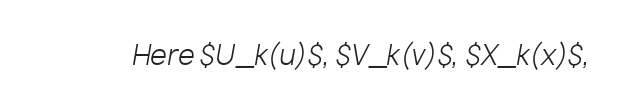
Compared with a typical body face, this is equally light or lighter still. The words here are not underlined. Each word holds together tightly as a unit, with standard inter-letter gaps. The rendering applies a slant to the glyphs.
